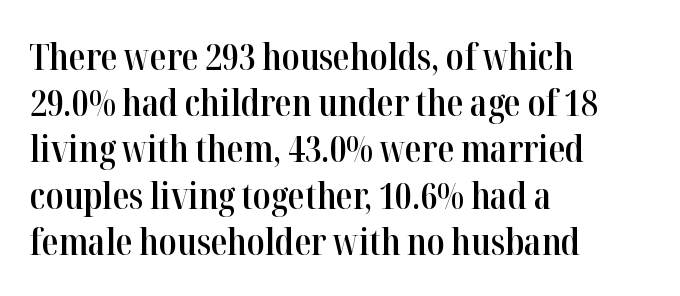
{"serif": "yes", "italic": "no", "bold": "semi", "weight": "semibold", "width": "condensed", "stroke_contrast": "high", "x_height": "medium", "monospaced": "no", "underline": "no", "align": "left", "line_spacing": "normal", "line_spacing_ratio": 1.25, "letter_spacing": "normal", "letter_spacing_em": 0.0, "glyph_px": 37}
